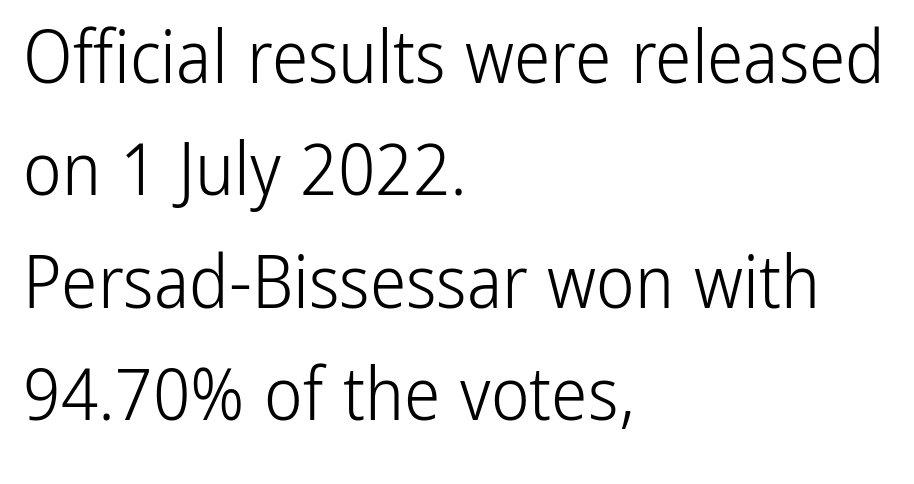
The designer left line spacing at the default. A classic flush-left, rag-right setting is used for this passage. The typeface chosen for these lines omits serifs. The foot of each line stays bare and open. This sample has the flowing, uneven cadence of proportional lettering.
